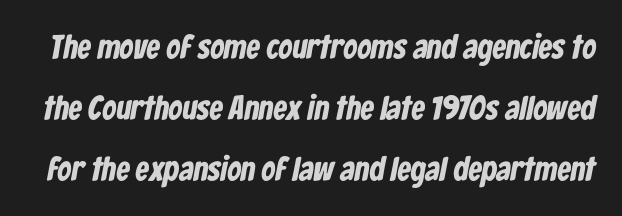
{"serif": "no", "bold": "yes", "weight": "bold", "width": "condensed", "stroke_contrast": "low", "x_height": "medium", "monospaced": "no", "underline": "no", "line_spacing_ratio": 1.79, "letter_spacing": "normal", "letter_spacing_em": 0.0, "glyph_px": 34}
